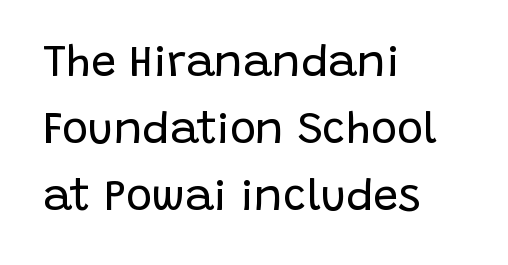
Italic: no, the glyphs are upright roman. Stem width sits at or under what a default text font uses. What stands out about the letter spacing? Nothing — it is the standard amount. Spacing verdict: proportional, widths tailored to each character. Look at the bottom of the vertical strokes: they stop flat, with no serifs.
